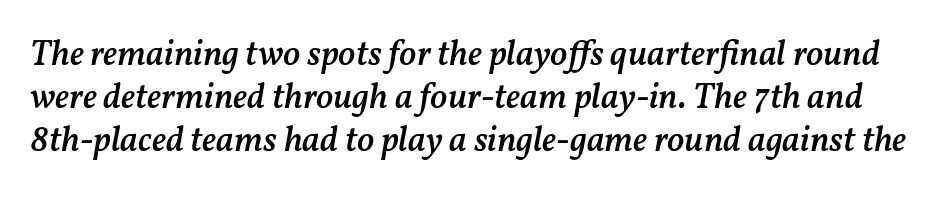
Weight: semibold (demi). The line texture is even and compact thanks to regular tracking. Unmarked baselines from the first word to the last. A typesetter would call this proportional, since set widths differ per character. Every character sits at an angle, as italics do.
